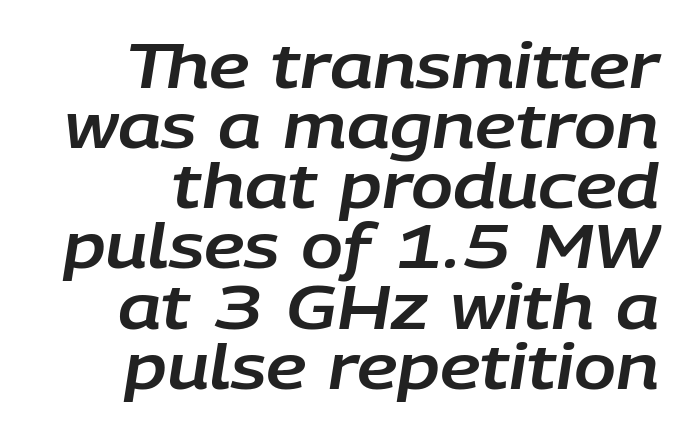
Visually the block forms a straight wall on the right and a jagged coastline on the left. Anything drawn beneath the words? Only blank space. The block of text is dense from top to bottom, with scant space between rows. Does the lettering tilt? It does — this is italic. Inter-character spacing is left at the font's built-in metrics.
